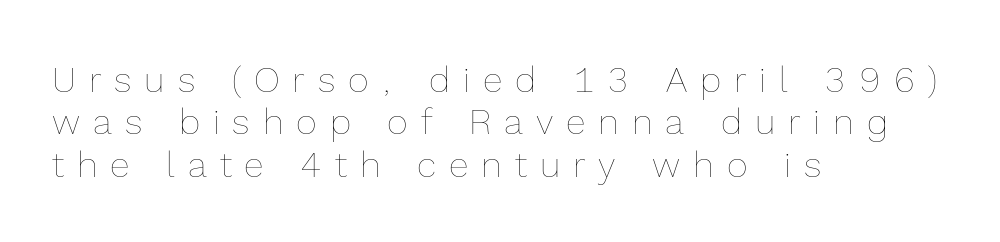
Q: Is the text bold? A: No.
Q: Is the text italic (slanted)? A: No, it is upright.
Q: Is the text underlined? A: No.
Q: How is the paragraph aligned? A: Left-aligned.
Q: Is the spacing between letters normal or unusually wide? A: Unusually wide.
Q: Width (condensed, normal, or wide)? A: Normal.
Q: x-height? A: Medium.
Q: Monospaced? A: No.
